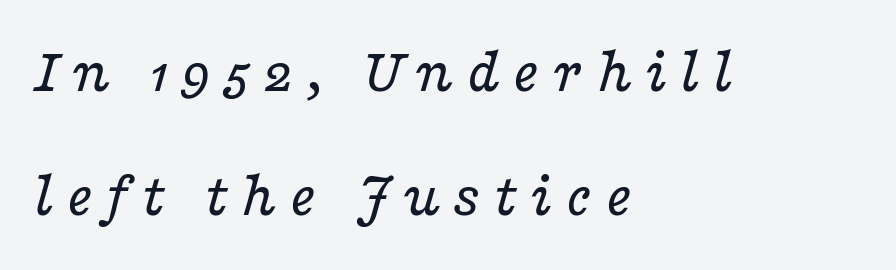
{"serif": "yes", "italic": "yes", "lean": "right", "slant_degrees": 16, "bold": "no", "weight": "regular", "width": "wide", "stroke_contrast": "low", "x_height": "medium", "monospaced": "no", "underline": "no", "align": "left", "line_spacing": "loose", "line_spacing_ratio": 1.91, "glyph_px": 65}
